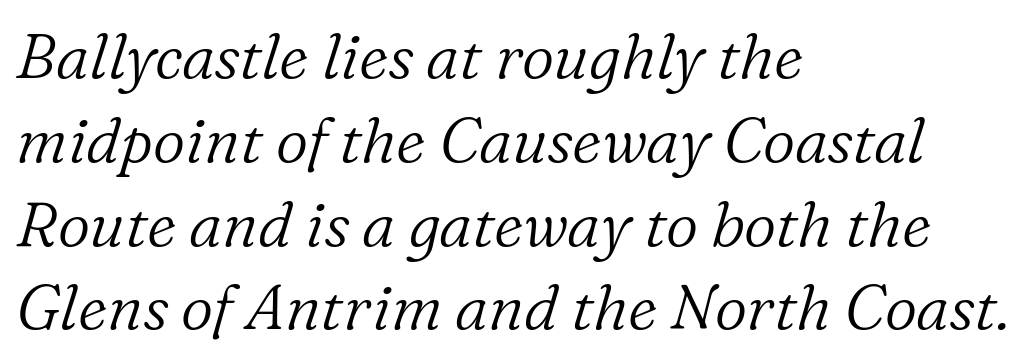
Q: Is the text bold? A: No.
Q: Is the text italic (slanted)? A: Yes, it leans right by about 16 degrees.
Q: Is the typeface a serif or a sans-serif typeface? A: Serif.
Q: Is the text underlined? A: No.
Q: How is the paragraph aligned? A: Left-aligned.
Q: Is the spacing between letters normal or unusually wide? A: Normal.
Q: Is the spacing between lines tight, normal or loose? A: Normal.
Q: Width (condensed, normal, or wide)? A: Normal.
Q: Stroke contrast? A: Low.
Q: x-height? A: Medium.
Q: Monospaced? A: No.
